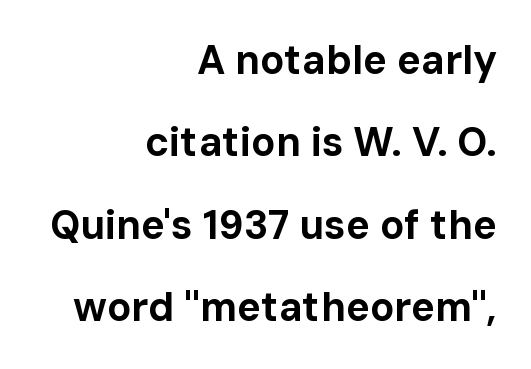
Short note: letters normally spaced. Posture: straight, roman, zero tilt. Unmarked baselines from the first word to the last. Horizontally, the lines are justified to the trailing edge only. I'd describe the lettering as bold — thick and assertive.
